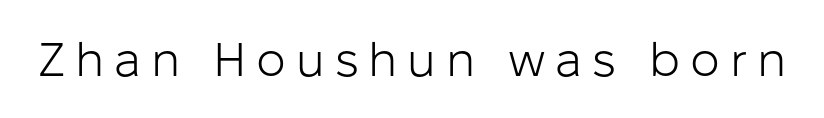
The image shows 47 px light sans-serif type, upright; set unusually wide letter spacing (+0.21 em), not underlined; low stroke contrast and a medium x-height.
